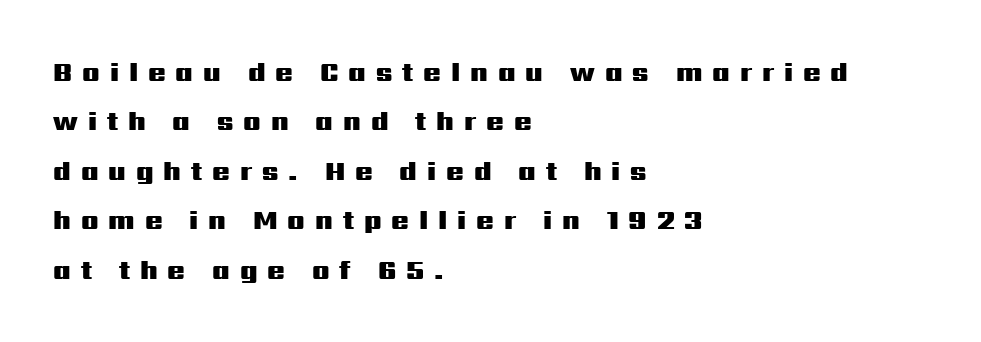
{"italic": "no", "bold": "yes", "underline": "no", "align": "left", "line_spacing": "loose", "line_spacing_ratio": 1.9, "letter_spacing": "wide", "letter_spacing_em": 0.38, "glyph_px": 26}
